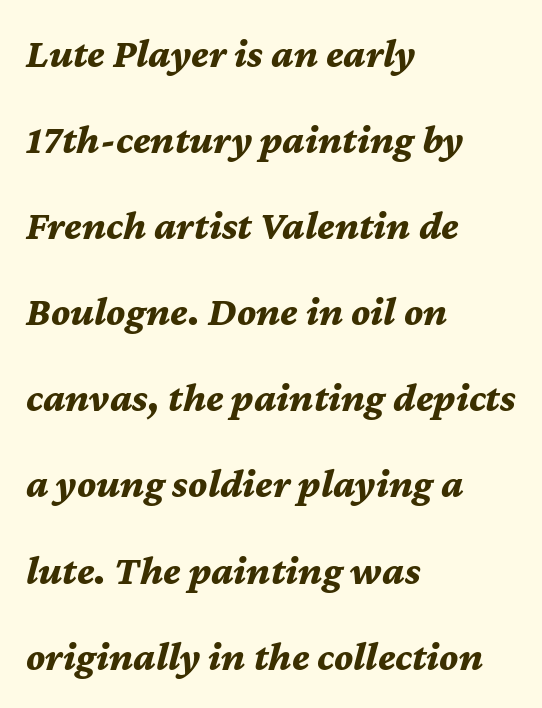
Q: Is the text bold? A: Yes.
Q: Is the text italic (slanted)? A: Yes, it leans right by about 12 degrees.
Q: Is the text underlined? A: No.
Q: How is the paragraph aligned? A: Left-aligned.
Q: Is the spacing between letters normal or unusually wide? A: Normal.
Q: Is the spacing between lines tight, normal or loose? A: Loose.
Q: Width (condensed, normal, or wide)? A: Normal.
Q: Stroke contrast? A: Medium.
Q: x-height? A: Medium.
Q: Monospaced? A: No.
